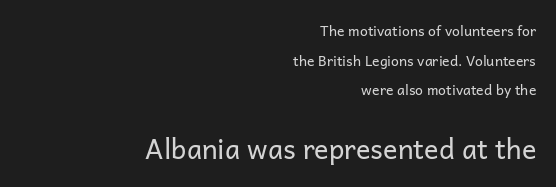
The image shows 27 px text type, upright; set right-aligned, loose line spacing (2.11x), normal letter spacing, not underlined; the second (bottom) block is 1.93x larger.
